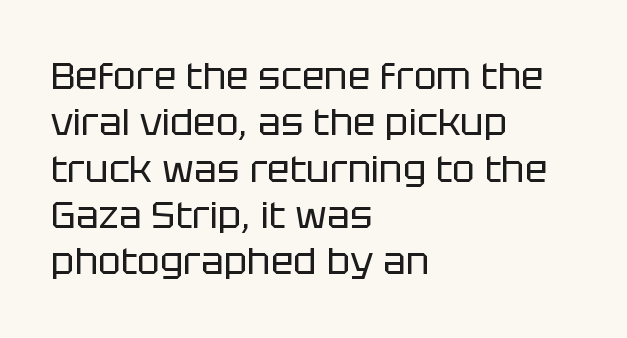
Beneath every word, the page is bare. A typesetter would mark this as roman, not italic. Varying glyph widths throughout — classic text-font behaviour. Heft: none added — not bold.
